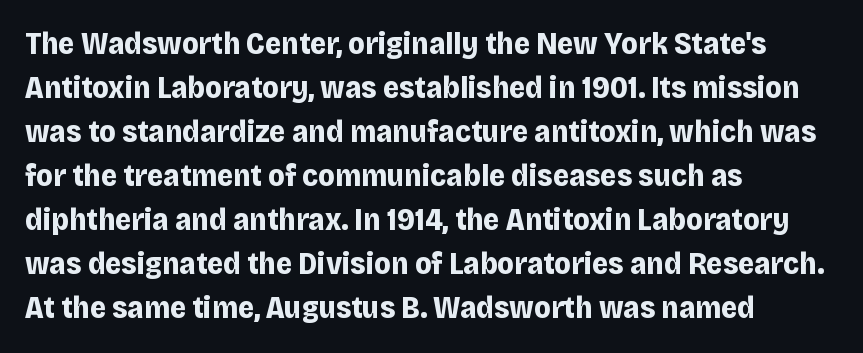
Q: Is the text bold? A: Yes.
Q: Is the text italic (slanted)? A: No, it is upright.
Q: Is the typeface a serif or a sans-serif typeface? A: Sans-serif.
Q: Is the text underlined? A: No.
Q: How is the paragraph aligned? A: Left-aligned.
Q: Is the spacing between letters normal or unusually wide? A: Normal.
Q: Is the spacing between lines tight, normal or loose? A: Normal.
Q: Width (condensed, normal, or wide)? A: Normal.
Q: Stroke contrast? A: Low.
Q: x-height? A: Large.
Q: Monospaced? A: No.
